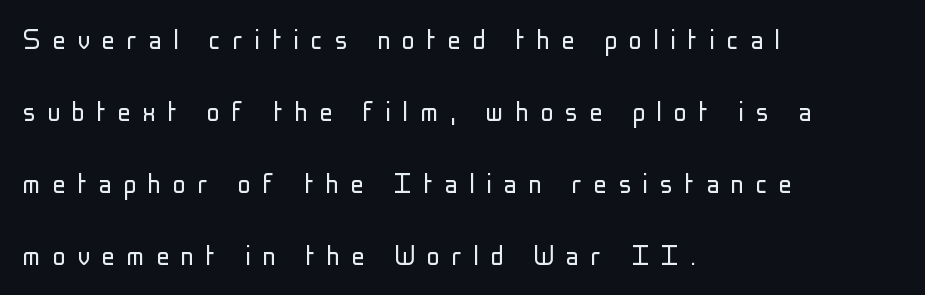
Q: Is the text bold? A: No.
Q: Is the text italic (slanted)? A: No, it is upright.
Q: Is the typeface a serif or a sans-serif typeface? A: Sans-serif.
Q: Is the text underlined? A: No.
Q: How is the paragraph aligned? A: Left-aligned.
Q: Is the spacing between letters normal or unusually wide? A: Unusually wide.
Q: Is the spacing between lines tight, normal or loose? A: Loose.
Q: Width (condensed, normal, or wide)? A: Condensed.
Q: Stroke contrast? A: Low.
Q: x-height? A: Medium.
Q: Monospaced? A: No.
